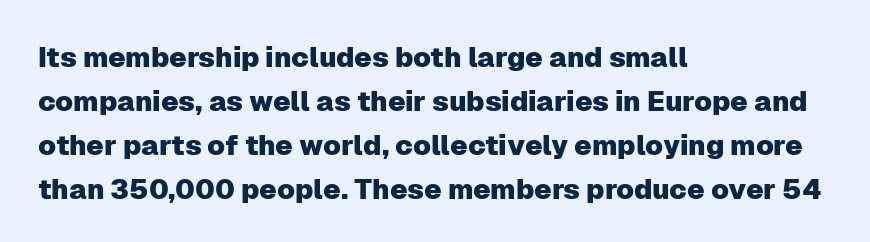
The image shows 28 px sans-serif type, upright; set left-aligned, normal line spacing (1.57x), normal letter spacing, not underlined; low stroke contrast and a medium x-height.
